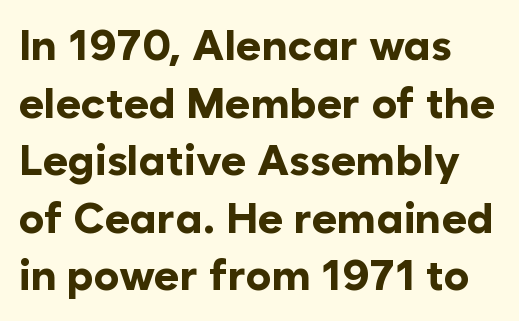
{"serif": "no", "italic": "no", "bold": "yes", "weight": "bold", "width": "normal", "stroke_contrast": "low", "x_height": "medium", "monospaced": "no", "underline": "no", "line_spacing": "normal", "line_spacing_ratio": 1.34, "letter_spacing": "normal", "letter_spacing_em": 0.0, "glyph_px": 43}
